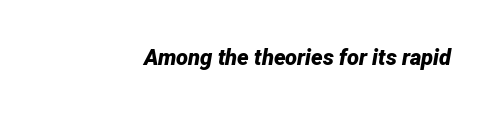
Q: Is the text bold? A: Yes.
Q: Is the text italic (slanted)? A: Yes, it leans right by about 12 degrees.
Q: Is the text underlined? A: No.
Q: Is the spacing between letters normal or unusually wide? A: Normal.
